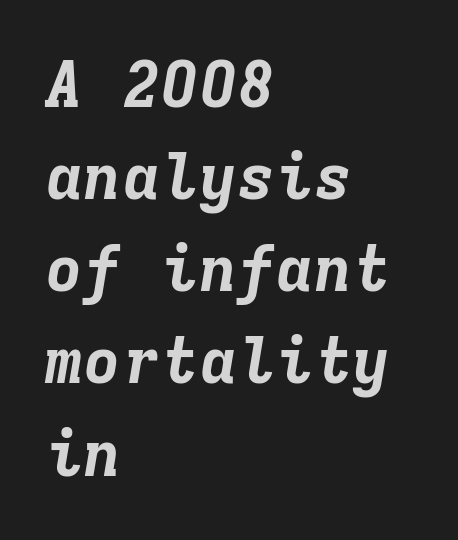
{"italic": "yes", "lean": "right", "slant_degrees": 9, "bold": "yes", "weight": "bold", "width": "normal", "stroke_contrast": "low", "x_height": "medium", "monospaced": "yes", "underline": "no", "align": "left", "line_spacing": "normal", "line_spacing_ratio": 1.44, "letter_spacing": "normal", "letter_spacing_em": 0.0, "glyph_px": 64}
